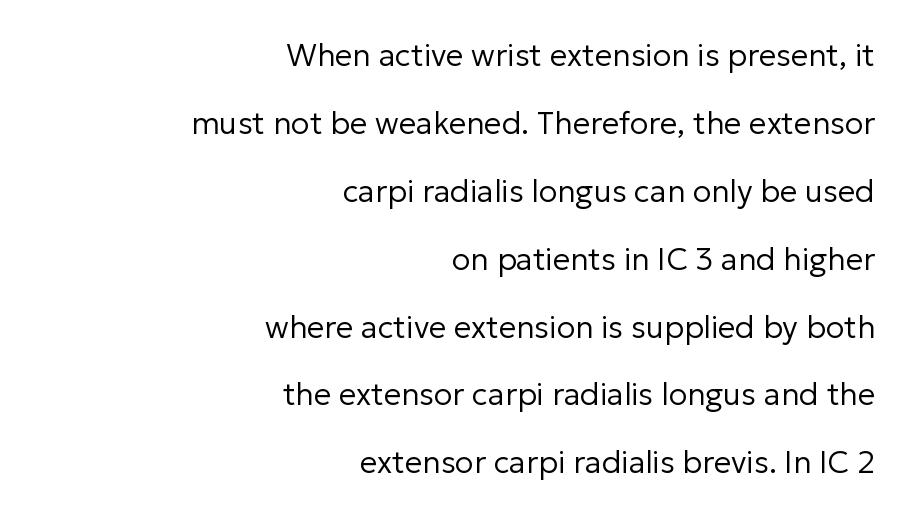
{"serif": "no", "italic": "no", "bold": "no", "weight": "regular", "width": "normal", "stroke_contrast": "low", "x_height": "medium", "monospaced": "no", "underline": "no", "align": "right", "line_spacing": "loose", "line_spacing_ratio": 2.19, "letter_spacing": "normal", "letter_spacing_em": 0.0, "glyph_px": 31}
